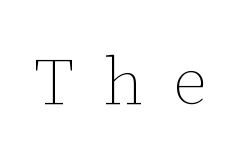
The image shows 67 px thin type, upright; set unusually wide letter spacing (+0.44 em), not underlined; low stroke contrast and a medium x-height.
